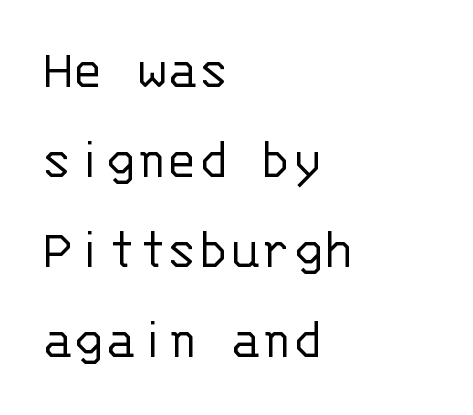
Q: Is the text bold? A: No.
Q: Is the text italic (slanted)? A: No, it is upright.
Q: Is the typeface a serif or a sans-serif typeface? A: Sans-serif.
Q: Is the text underlined? A: No.
Q: How is the paragraph aligned? A: Left-aligned.
Q: Is the spacing between letters normal or unusually wide? A: Normal.
Q: Is the spacing between lines tight, normal or loose? A: Normal.
Q: Width (condensed, normal, or wide)? A: Normal.
Q: Stroke contrast? A: Low.
Q: x-height? A: Large.
Q: Monospaced? A: Yes.
